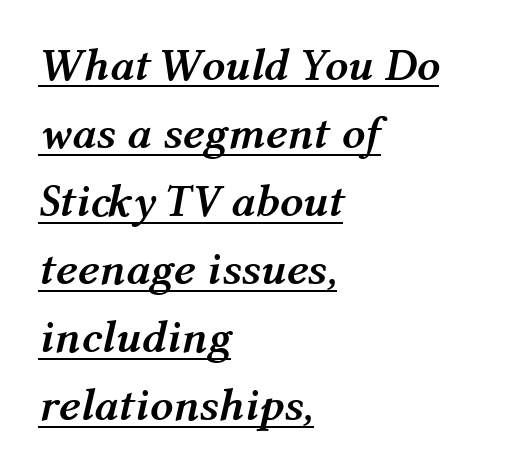
The image shows 46 px semibold type, italic (leaning right); set left-aligned, normal line spacing (1.48x), normal letter spacing, underlined; medium stroke contrast and a medium x-height.
